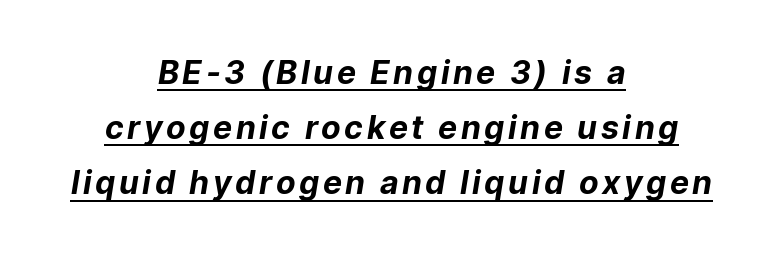
{"serif": "no", "bold": "yes", "weight": "bold", "width": "normal", "stroke_contrast": "low", "x_height": "medium", "monospaced": "no", "underline": "yes", "align": "center", "line_spacing_ratio": 1.72, "glyph_px": 32}
